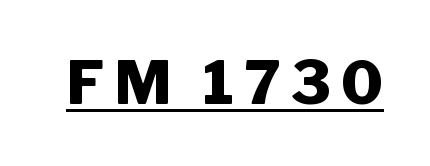
The image shows 59 px heavy sans-serif type, upright; set underlined; low stroke contrast and a medium x-height.
